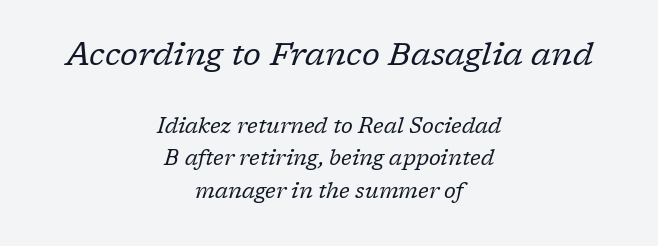
Descenders hang freely into open space. Each letter keeps its own natural width here, so spacing adapts to shape. These lines sit exactly where default settings would place them. Heft: none added — not bold.
